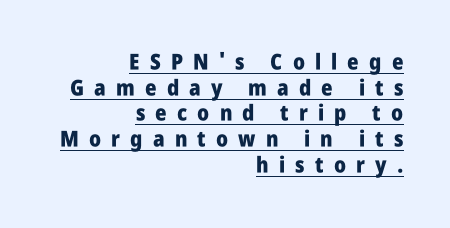
The image shows 22 px bold type, upright; set right-aligned, line spacing 1.17x, unusually wide letter spacing (+0.46 em), underlined.
